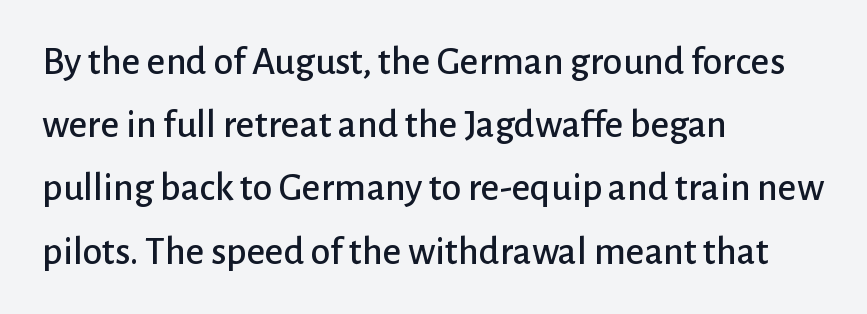
{"serif": "no", "italic": "no", "width": "normal", "stroke_contrast": "low", "x_height": "medium", "monospaced": "no", "underline": "no", "align": "left", "line_spacing": "normal", "line_spacing_ratio": 1.58, "letter_spacing": "normal", "letter_spacing_em": 0.0, "glyph_px": 40}
